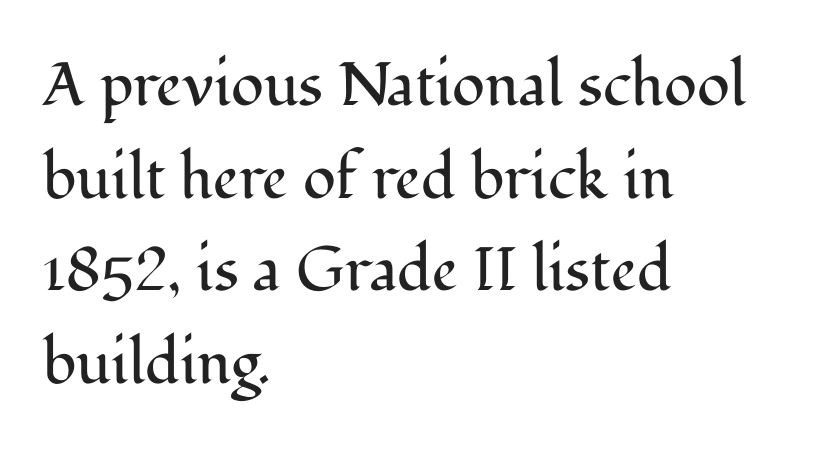
{"serif": "yes", "italic": "no", "bold": "no", "weight": "regular", "width": "normal", "stroke_contrast": "medium", "x_height": "medium", "monospaced": "no", "underline": "no", "align": "left", "line_spacing": "normal", "line_spacing_ratio": 1.52, "letter_spacing": "normal", "letter_spacing_em": 0.0, "glyph_px": 61}
